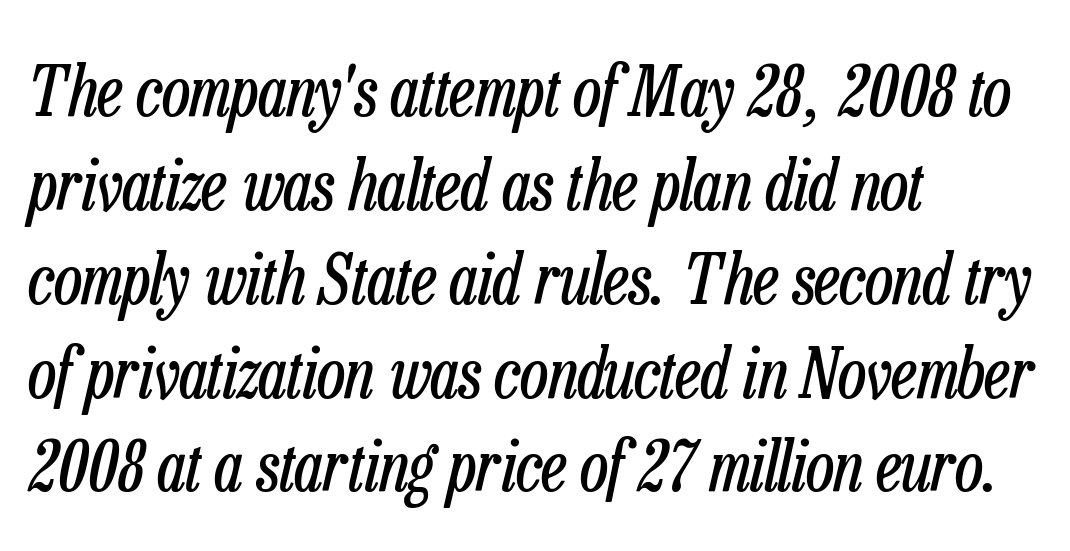
The image shows 69 px regular-weight, condensed type, italic (leaning right); set left-aligned, normal line spacing (1.36x), normal letter spacing, not underlined; low stroke contrast and a medium x-height.
